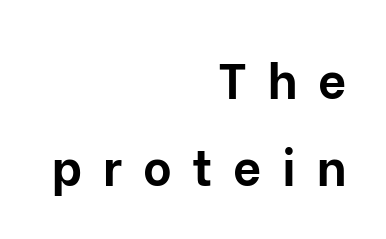
There is plenty of visible air inserted between adjacent glyphs. Teacher's note: observe the even right margin — that is flush-right alignment. The passage shown is not underscored anywhere. Does the weight exceed regular? Yes, all the way to bold.
